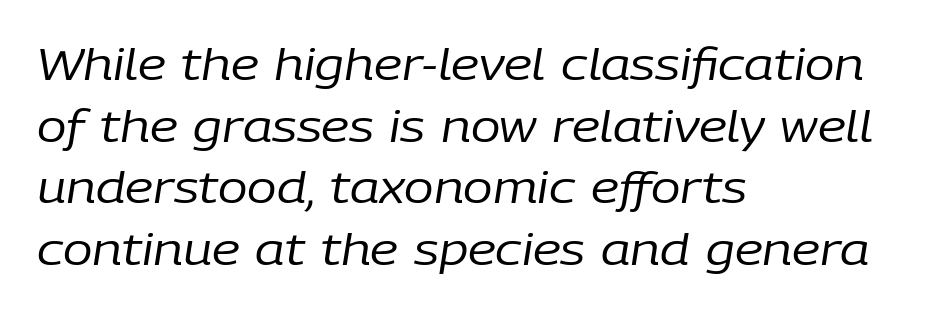
Stem width sits at or under what a default text font uses. Here the designer chose a conventional face with non-uniform glyph widths. Honestly, the letter spacing is just normal — you wouldn't notice it. The axis of the letterforms is tilted away from vertical. The designer left line spacing at the default.
